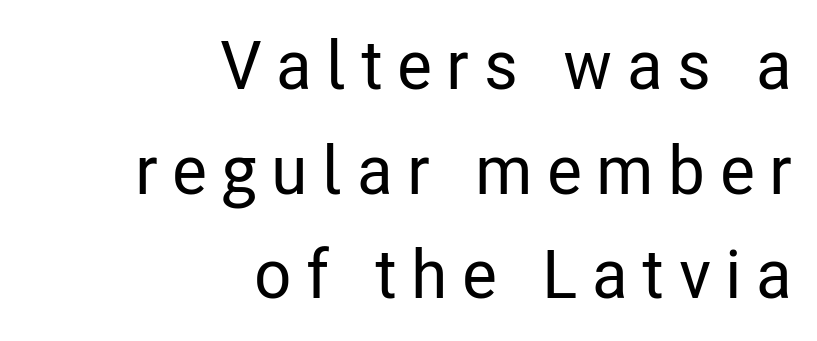
Q: Is the text italic (slanted)? A: No, it is upright.
Q: Is the typeface a serif or a sans-serif typeface? A: Sans-serif.
Q: Is the text underlined? A: No.
Q: How is the paragraph aligned? A: Right-aligned.
Q: Is the spacing between letters normal or unusually wide? A: Unusually wide.
Q: Is the spacing between lines tight, normal or loose? A: Normal.
Q: Width (condensed, normal, or wide)? A: Condensed.
Q: Stroke contrast? A: Low.
Q: x-height? A: Medium.
Q: Monospaced? A: No.
